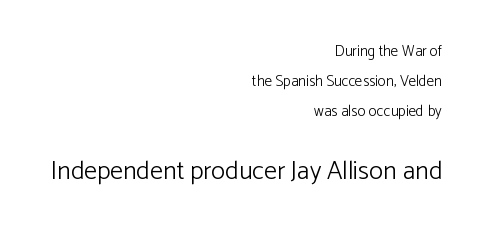
{"italic": "no", "bold": "no", "underline": "no", "align": "right", "line_spacing": "loose", "line_spacing_ratio": 2.01, "letter_spacing": "normal", "letter_spacing_em": 0.0, "larger_block": "second", "size_ratio": 1.73, "glyph_px": 26}
